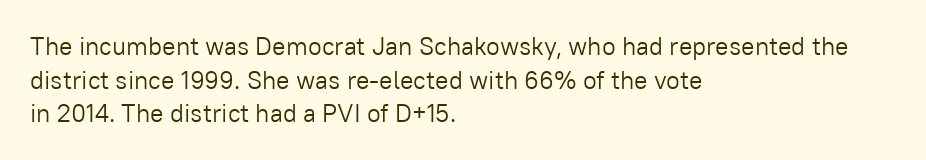
Q: Is the text bold? A: No.
Q: Is the text italic (slanted)? A: No, it is upright.
Q: Is the text underlined? A: No.
Q: How is the paragraph aligned? A: Left-aligned.
Q: Is the spacing between letters normal or unusually wide? A: Normal.
Q: Is the spacing between lines tight, normal or loose? A: Normal.
